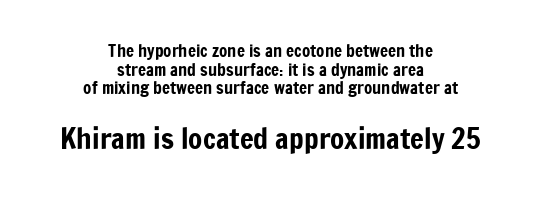
The image shows 29 px condensed sans-serif type, upright; set centered, tight line spacing (1.1x), normal letter spacing, not underlined; the second (bottom) block is 1.71x larger; low stroke contrast and a medium x-height.
